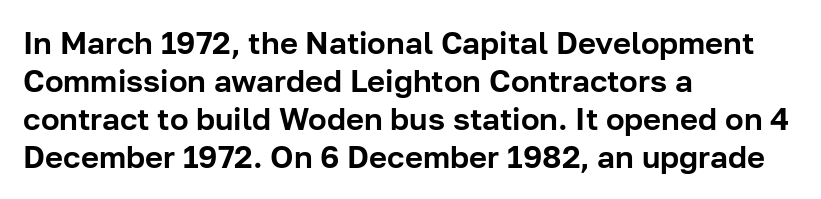
{"serif": "no", "italic": "no", "width": "normal", "stroke_contrast": "low", "x_height": "medium", "monospaced": "no", "underline": "no", "align": "left", "line_spacing_ratio": 1.23, "letter_spacing": "normal", "letter_spacing_em": 0.0, "glyph_px": 31}
